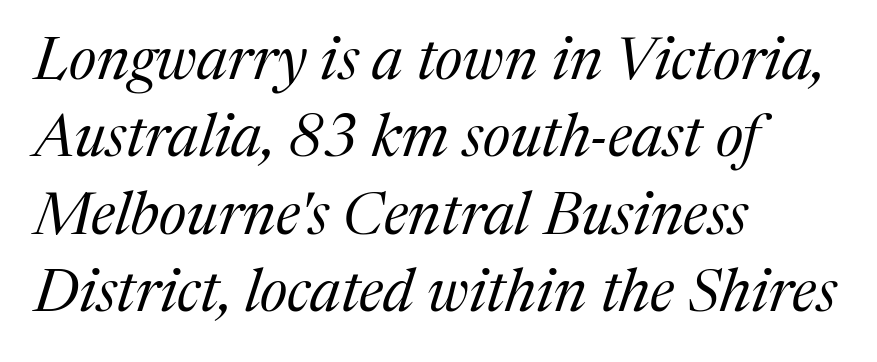
The image shows 60 px regular-weight serif type, italic (leaning right); set left-aligned, normal line spacing (1.29x), normal letter spacing, not underlined; medium stroke contrast and a medium x-height.
